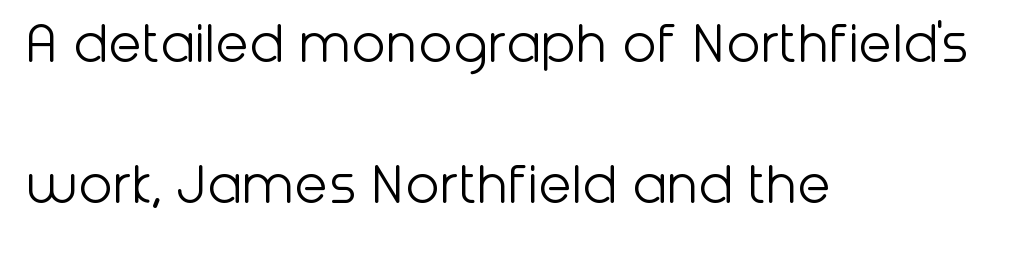
Q: Is the text bold? A: No.
Q: Is the text italic (slanted)? A: No, it is upright.
Q: Is the typeface a serif or a sans-serif typeface? A: Sans-serif.
Q: Is the text underlined? A: No.
Q: How is the paragraph aligned? A: Left-aligned.
Q: Is the spacing between letters normal or unusually wide? A: Normal.
Q: Is the spacing between lines tight, normal or loose? A: Loose.
Q: Width (condensed, normal, or wide)? A: Normal.
Q: Stroke contrast? A: Low.
Q: x-height? A: Medium.
Q: Monospaced? A: No.
